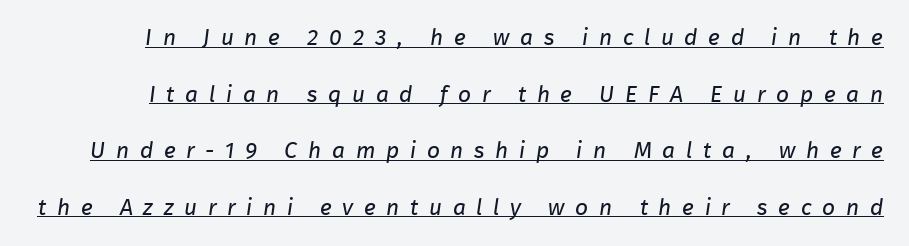
Q: Is the text bold? A: No.
Q: Is the text underlined? A: Yes.
Q: Is the spacing between letters normal or unusually wide? A: Unusually wide.
Q: Is the spacing between lines tight, normal or loose? A: Loose.
